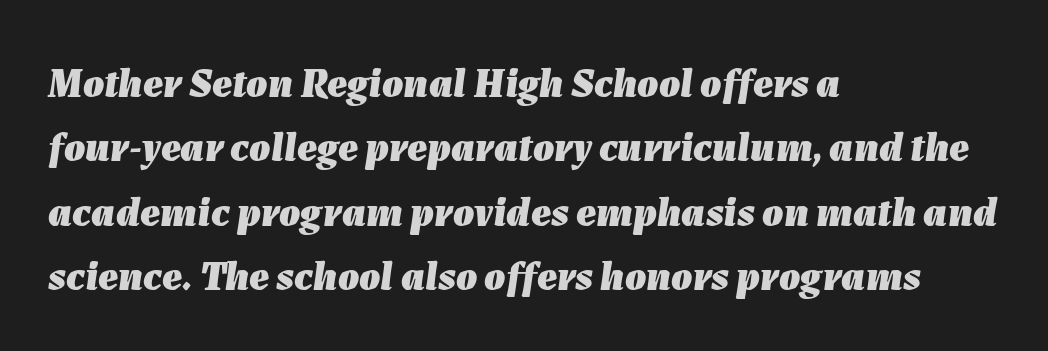
The image shows 42 px heavy type, italic (leaning right); set left-aligned, normal line spacing (1.53x), normal letter spacing, not underlined; low stroke contrast and a medium x-height.
